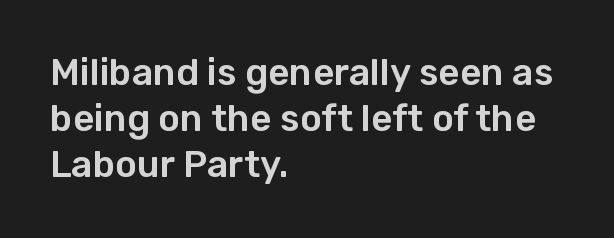
{"serif": "no", "italic": "no", "width": "normal", "stroke_contrast": "low", "x_height": "medium", "monospaced": "no", "underline": "no", "align": "left", "line_spacing": "normal", "line_spacing_ratio": 1.25, "letter_spacing": "normal", "letter_spacing_em": 0.0, "glyph_px": 37}
